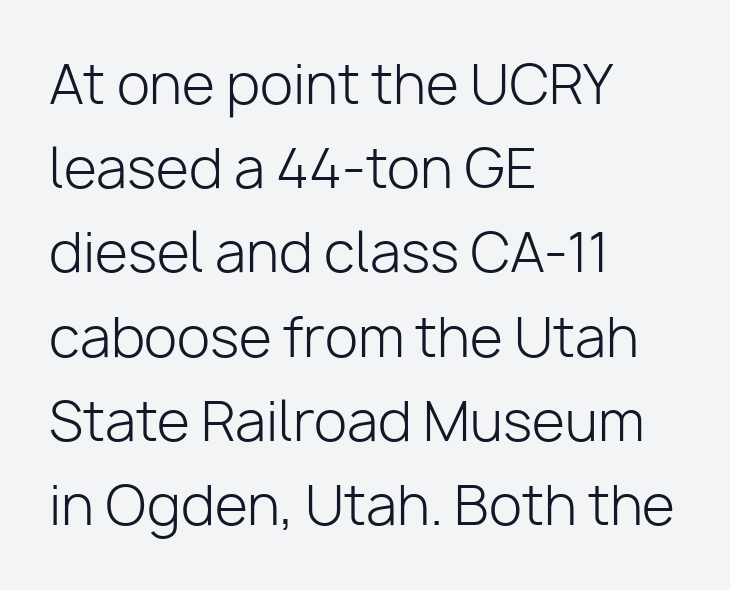
The image shows 54 px light sans-serif type, upright; set left-aligned, normal line spacing (1.56x), normal letter spacing, not underlined; low stroke contrast and a medium x-height.
